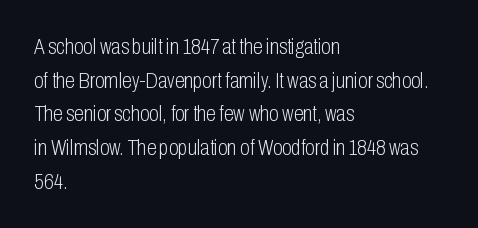
Unbolded letterforms with no extra heft. The letterforms sit shoulder to shoulder at normal distance. Line spacing here is normal. Glance below the letters and you will spot only blank space. Visually the block forms a straight wall on the left and a jagged coastline on the right.
